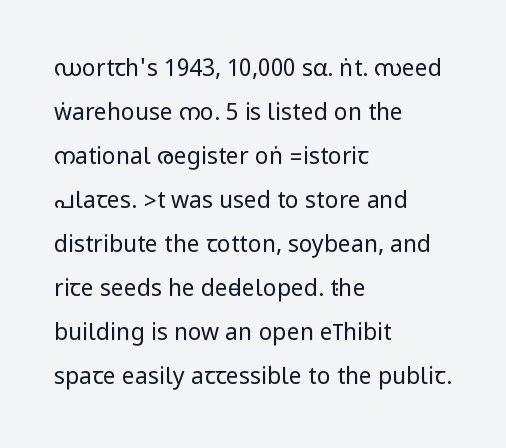
{"italic": "no", "bold": "no", "underline": "no", "align": "left", "line_spacing": "loose", "line_spacing_ratio": 1.91, "letter_spacing": "normal", "letter_spacing_em": 0.0, "glyph_px": 23}
